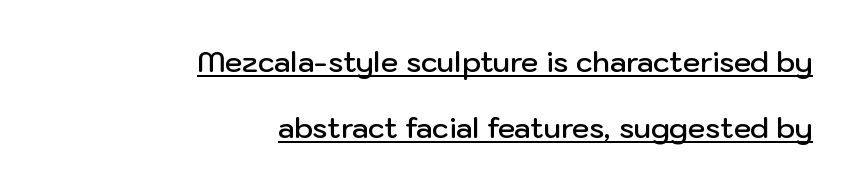
Spacing verdict: proportional, widths tailored to each character. Strokes here are thickened, but only to semibold level. Widely set lines give the paragraph a tall, airy silhouette. Each line ends at the same right margin while the left side varies. Glyph-to-glyph distance matches everyday printed text.
